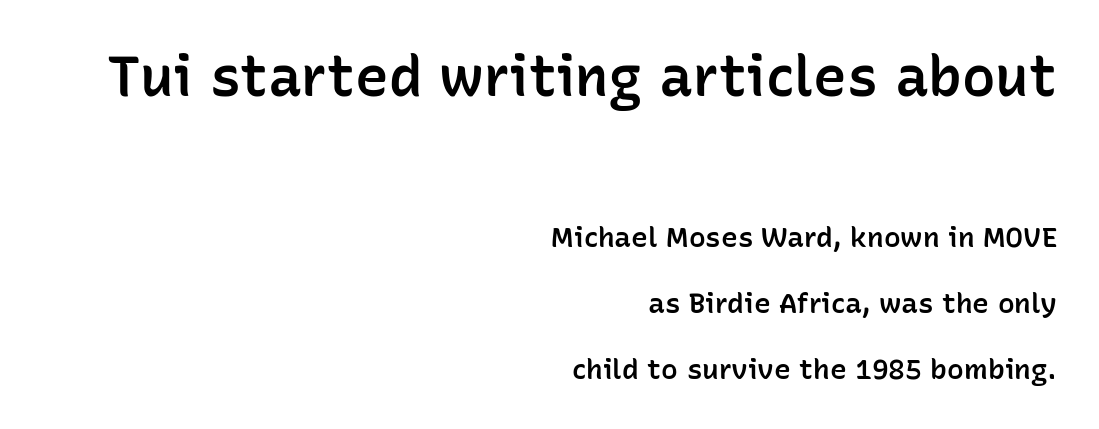
{"serif": "no", "italic": "no", "bold": "semi", "weight": "semibold", "width": "normal", "stroke_contrast": "low", "x_height": "medium", "monospaced": "no", "underline": "no", "align": "right", "line_spacing": "loose", "line_spacing_ratio": 2.37, "letter_spacing": "normal", "letter_spacing_em": 0.0, "larger_block": "first", "size_ratio": 2.0, "glyph_px": 56}
